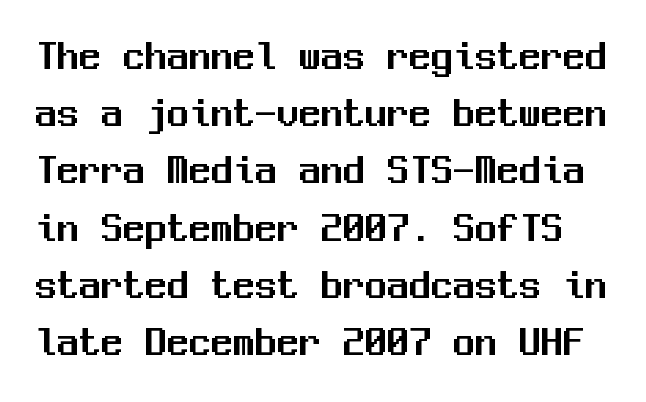
The image shows 44 px sans-serif type, upright, monospaced; set normal line spacing (1.3x), normal letter spacing, not underlined; medium stroke contrast and a medium x-height.
